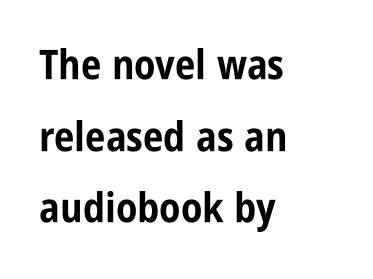
{"serif": "no", "italic": "no", "bold": "yes", "weight": "bold", "width": "condensed", "stroke_contrast": "low", "x_height": "large", "monospaced": "no", "underline": "no", "align": "left", "line_spacing_ratio": 1.75, "letter_spacing": "normal", "letter_spacing_em": 0.0, "glyph_px": 41}
